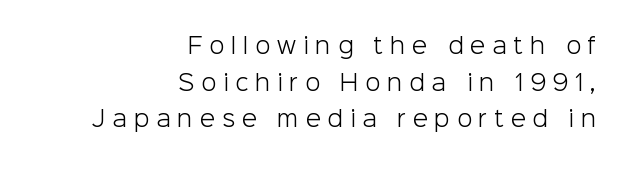
If you drew a ruler down the right edge, every line would touch it. No chunkiness to these letters — they're not bold. A typesetter would call this leading conventional body-copy spacing. A typesetter would mark this as roman, not italic.
